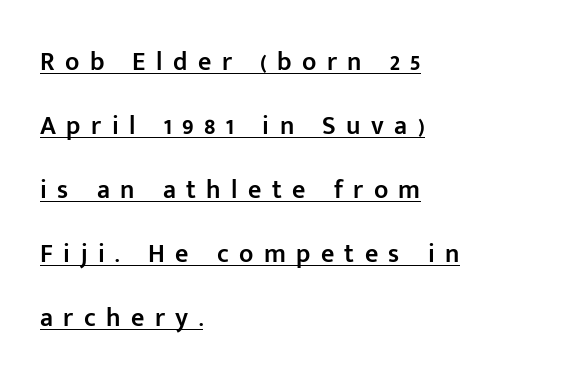
The image shows 26 px text type, upright; set left-aligned, loose line spacing (2.46x), unusually wide letter spacing (+0.4 em), underlined.
